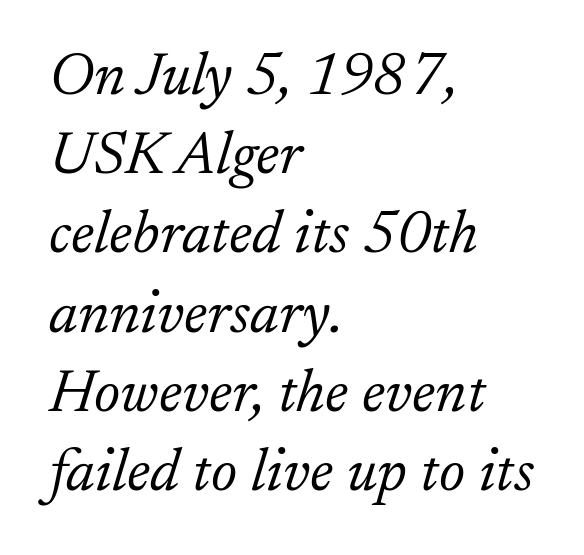
The image shows 60 px light serif type, italic (leaning right); set left-aligned, normal line spacing (1.32x), normal letter spacing, not underlined; low stroke contrast and a small x-height.
